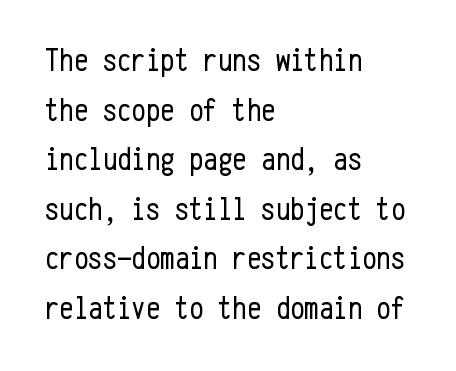
The image shows 32 px regular-weight, condensed sans-serif type, upright, monospaced; set left-aligned, normal line spacing (1.55x), normal letter spacing, not underlined; low stroke contrast and a medium x-height.
